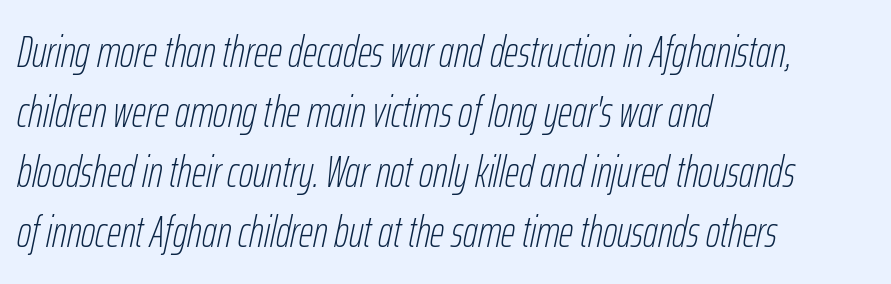
{"italic": "yes", "lean": "right", "slant_degrees": 12, "bold": "no", "weight": "thin", "width": "condensed", "stroke_contrast": "low", "x_height": "medium", "monospaced": "no", "underline": "no", "align": "left", "line_spacing": "normal", "line_spacing_ratio": 1.36, "letter_spacing": "normal", "letter_spacing_em": 0.0, "glyph_px": 44}
